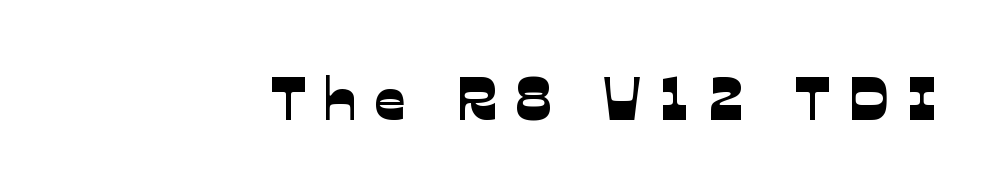
{"serif": "no", "width": "normal", "stroke_contrast": "low", "x_height": "medium", "monospaced": "no", "underline": "no", "letter_spacing": "wide", "letter_spacing_em": 0.29, "glyph_px": 61}
